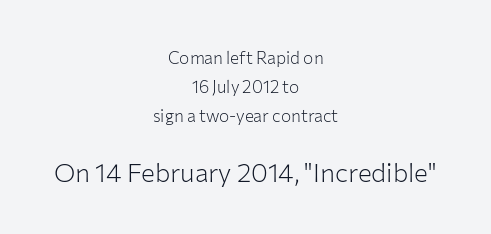
{"italic": "no", "bold": "no", "underline": "no", "align": "center", "line_spacing_ratio": 1.72, "letter_spacing": "normal", "letter_spacing_em": 0.0, "larger_block": "second", "size_ratio": 1.53, "glyph_px": 26}
